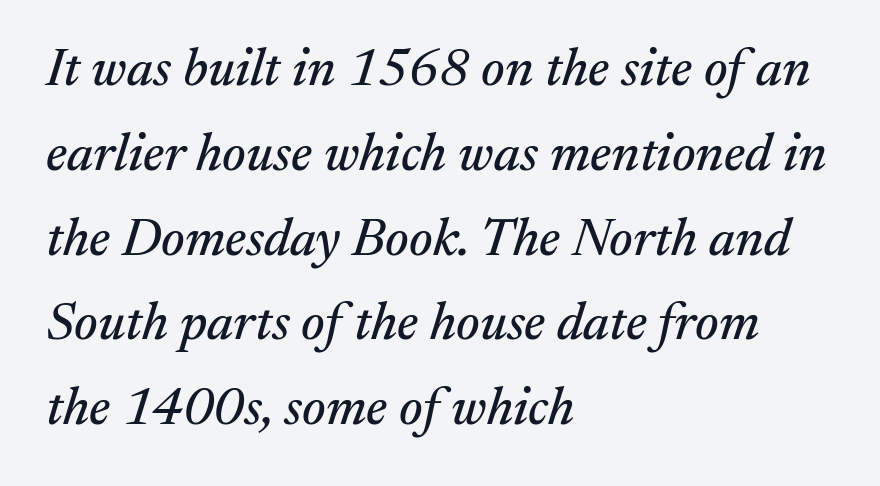
Q: Is the text italic (slanted)? A: Yes, it leans right by about 17 degrees.
Q: Is the typeface a serif or a sans-serif typeface? A: Serif.
Q: Is the text underlined? A: No.
Q: How is the paragraph aligned? A: Left-aligned.
Q: Is the spacing between letters normal or unusually wide? A: Normal.
Q: Is the spacing between lines tight, normal or loose? A: Normal.
Q: Width (condensed, normal, or wide)? A: Normal.
Q: Stroke contrast? A: Medium.
Q: x-height? A: Medium.
Q: Monospaced? A: No.
